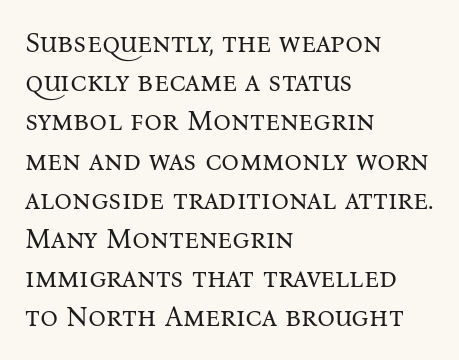
Q: Is the text bold? A: No.
Q: Is the text italic (slanted)? A: No, it is upright.
Q: Is the typeface a serif or a sans-serif typeface? A: Serif.
Q: Is the text underlined? A: No.
Q: How is the paragraph aligned? A: Left-aligned.
Q: Is the spacing between letters normal or unusually wide? A: Normal.
Q: Is the spacing between lines tight, normal or loose? A: Normal.
Q: Width (condensed, normal, or wide)? A: Normal.
Q: Stroke contrast? A: Medium.
Q: x-height? A: Medium.
Q: Monospaced? A: No.
